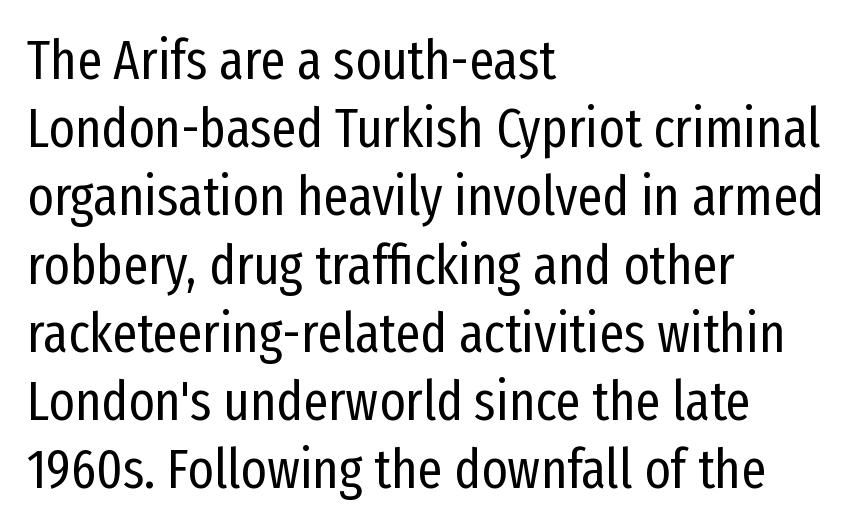
{"serif": "no", "italic": "no", "bold": "no", "weight": "regular", "width": "condensed", "stroke_contrast": "low", "x_height": "medium", "monospaced": "no", "underline": "no", "align": "left", "line_spacing_ratio": 1.24, "letter_spacing": "normal", "letter_spacing_em": 0.0, "glyph_px": 55}
